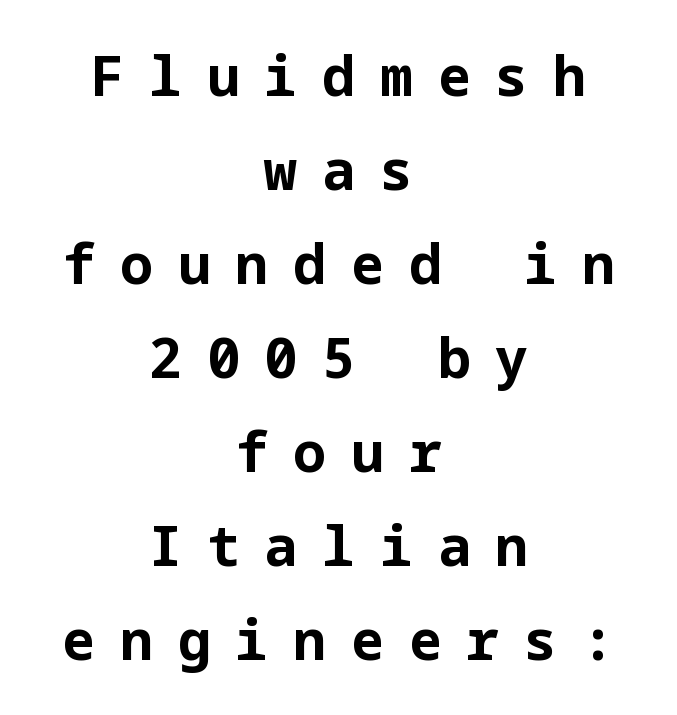
The image shows 55 px bold sans-serif type, upright; set centered, line spacing 1.71x, unusually wide letter spacing (+0.45 em), not underlined; low stroke contrast and a medium x-height.
